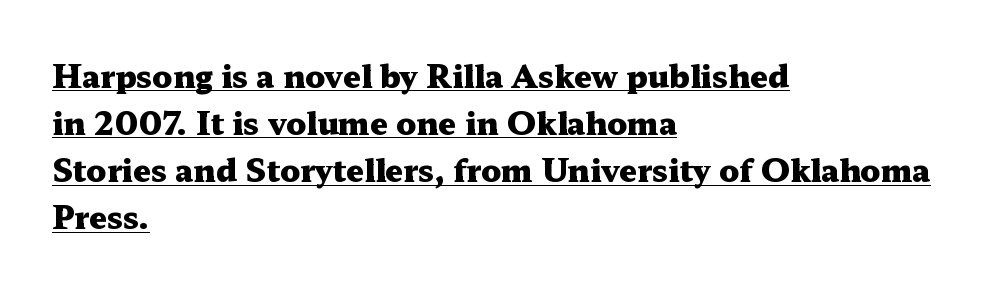
Caption: bold face, heavy strokes. The text block is weighted toward the left margin, trailing off unevenly rightward. The string is rendered with underlining switched on. What kind of face is this? One with serifs. Whoever set this chose a conventional vertical rhythm.
